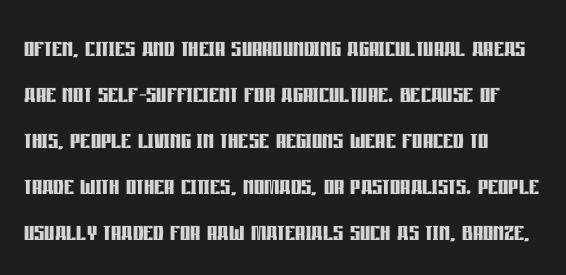
Each word holds together tightly as a unit, with standard inter-letter gaps. The axis of the letterforms is exactly vertical. Students, observe: this is what conventionally led text looks like. To sum up the face: it is a sans, with no serifs.
